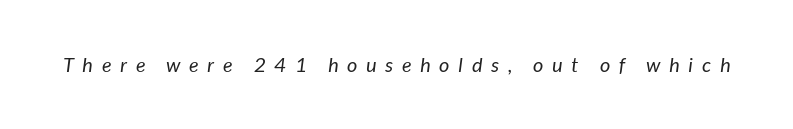
Q: Is the text bold? A: No.
Q: Is the text underlined? A: No.
Q: Is the spacing between letters normal or unusually wide? A: Unusually wide.
